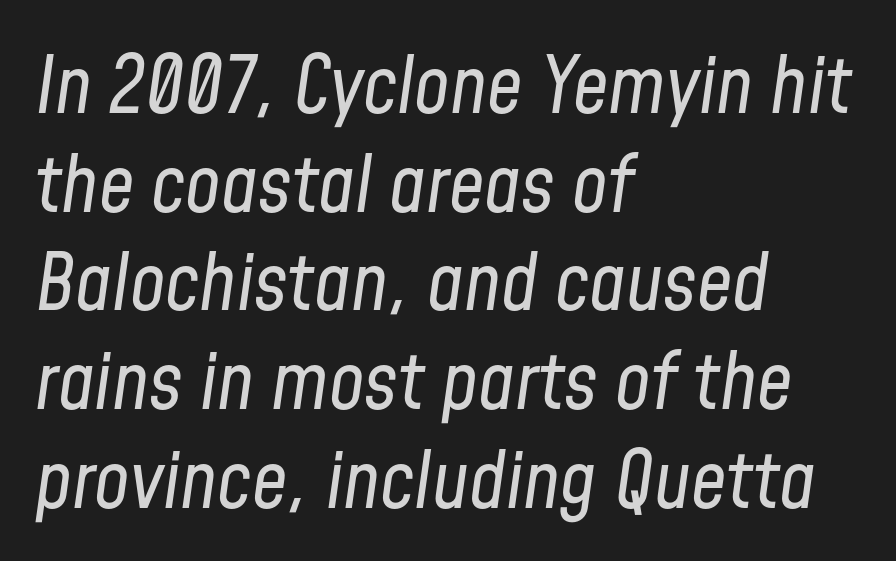
The image shows 79 px regular-weight, condensed type, italic (leaning right); set left-aligned, normal line spacing (1.25x), normal letter spacing, not underlined; low stroke contrast and a medium x-height.
